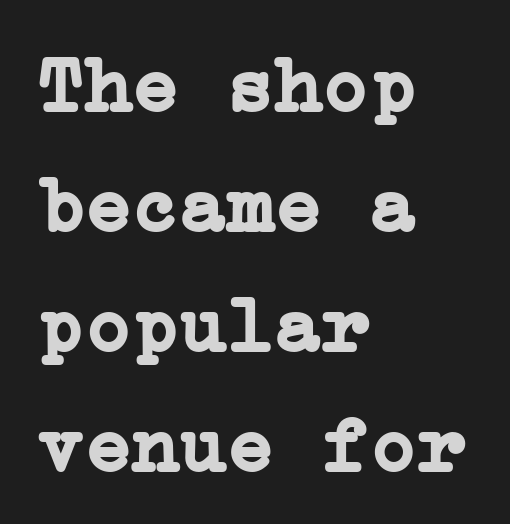
The image shows 79 px semibold serif type, upright; set left-aligned, normal line spacing (1.52x), normal letter spacing, not underlined; low stroke contrast and a medium x-height.
